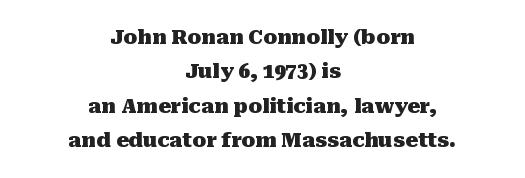
Q: Is the text bold? A: Yes.
Q: Is the text italic (slanted)? A: No, it is upright.
Q: Is the text underlined? A: No.
Q: How is the paragraph aligned? A: Centered.
Q: Is the spacing between letters normal or unusually wide? A: Normal.
